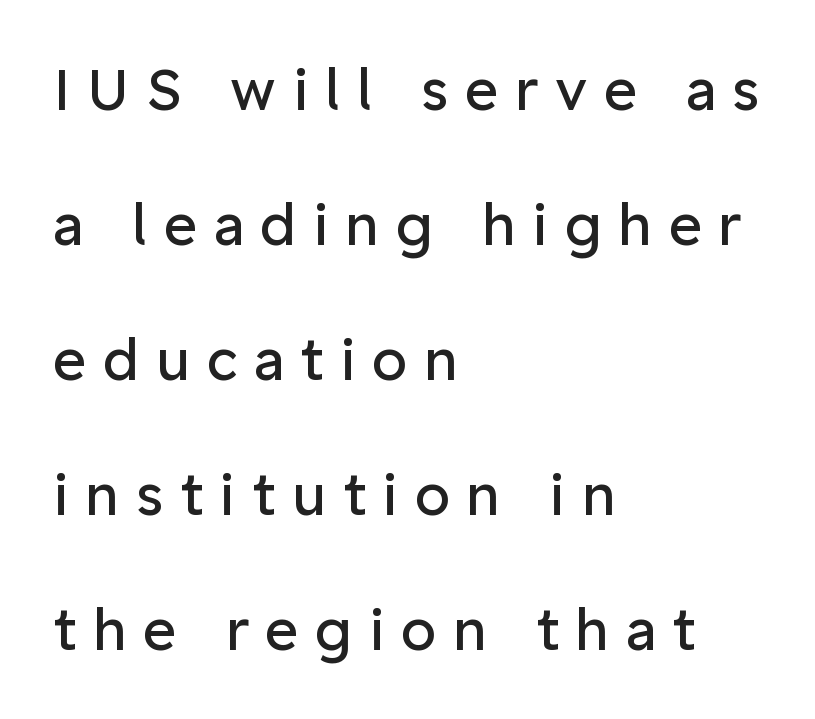
The image shows 57 px regular-weight sans-serif type, upright; set left-aligned, loose line spacing (2.37x), unusually wide letter spacing (+0.29 em), not underlined; low stroke contrast and a medium x-height.
